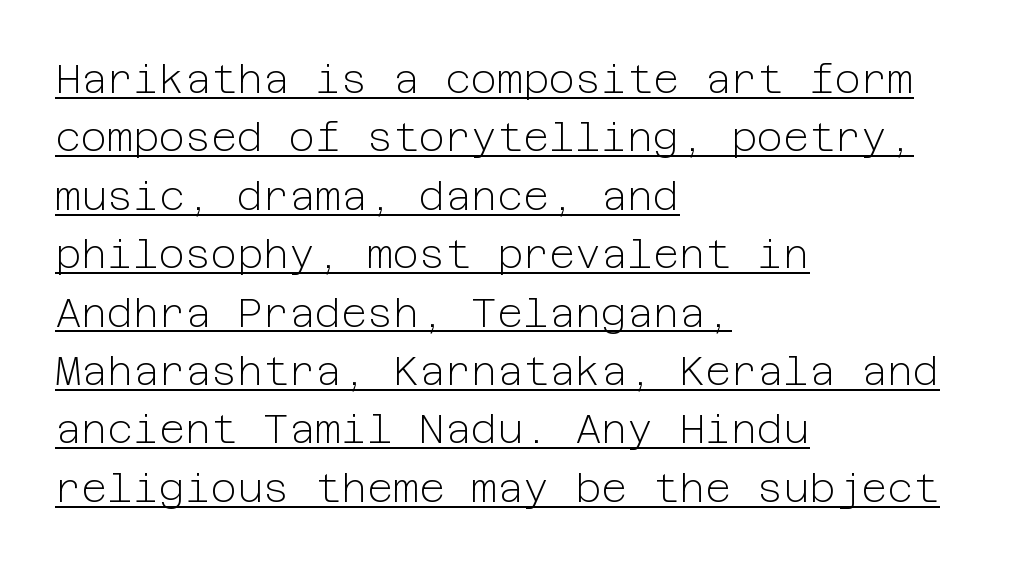
The letters sit at their default tracking, neither squeezed nor spread. Quick note: interline space is typical. The letterforms sit at book weight or below. Compared with undecorated copy, this sample adds a rule below the words. Notice how the stems are strictly vertical — no italics here.
